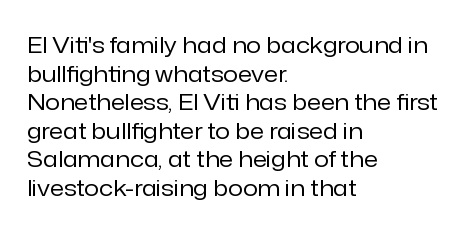
The image shows 23 px text type, upright; set left-aligned, line spacing 1.24x, normal letter spacing, not underlined.
